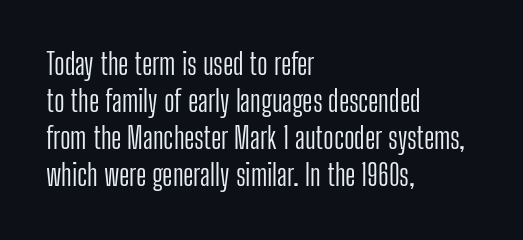
{"serif": "no", "italic": "no", "bold": "no", "weight": "light", "width": "condensed", "stroke_contrast": "low", "x_height": "medium", "monospaced": "no", "underline": "no", "align": "left", "line_spacing": "normal", "line_spacing_ratio": 1.28, "letter_spacing": "normal", "letter_spacing_em": 0.0, "glyph_px": 29}
